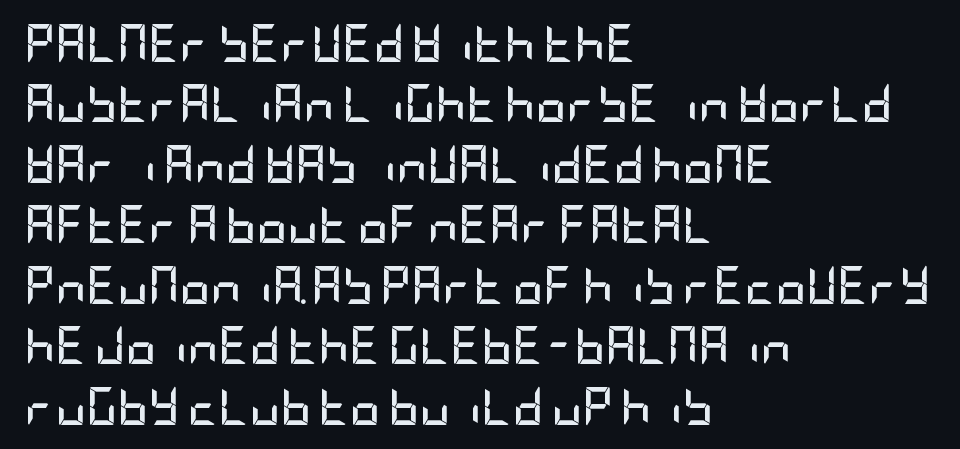
{"serif": "no", "italic": "no", "bold": "yes", "weight": "semibold", "width": "condensed", "stroke_contrast": "low", "x_height": "large", "underline": "no", "align": "left", "line_spacing": "normal", "line_spacing_ratio": 1.59, "letter_spacing": "normal", "letter_spacing_em": 0.0, "glyph_px": 38}
